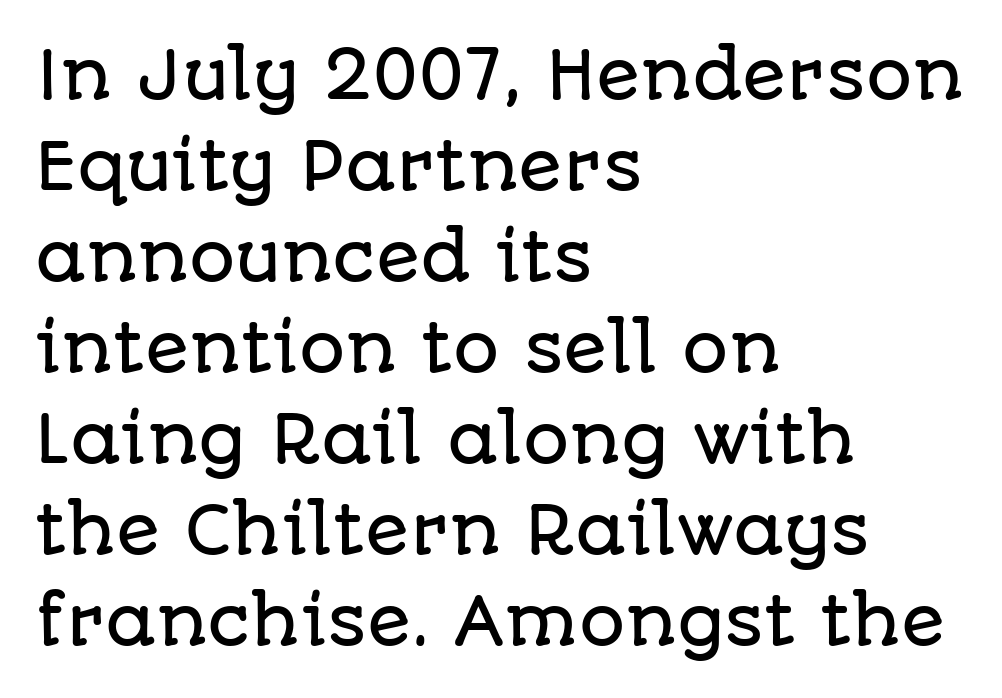
Q: Is the text italic (slanted)? A: No, it is upright.
Q: Is the typeface a serif or a sans-serif typeface? A: Sans-serif.
Q: Is the text underlined? A: No.
Q: How is the paragraph aligned? A: Left-aligned.
Q: Is the spacing between letters normal or unusually wide? A: Normal.
Q: Is the spacing between lines tight, normal or loose? A: Normal.
Q: Width (condensed, normal, or wide)? A: Normal.
Q: Stroke contrast? A: Low.
Q: x-height? A: Large.
Q: Monospaced? A: No.
